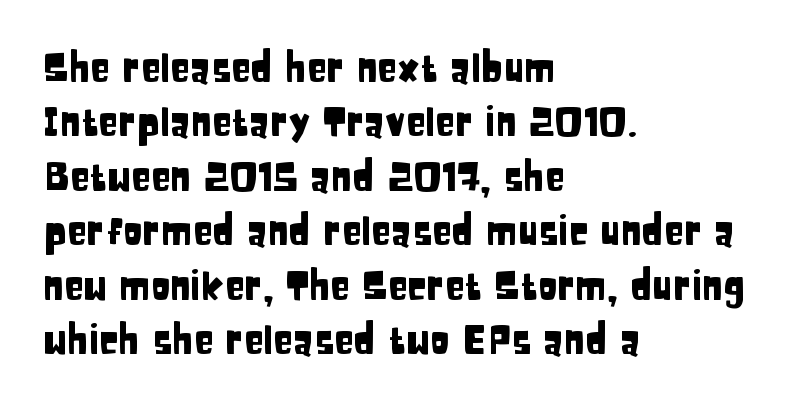
Reading down the column, the eye jumps a familiar distance to each next line. Type without underlining. This sample uses an upright cut, with every glyph sitting square on the baseline. Teacher's note: observe the even left margin — that is flush-left alignment. The glyphs in this specimen are sans serif.
